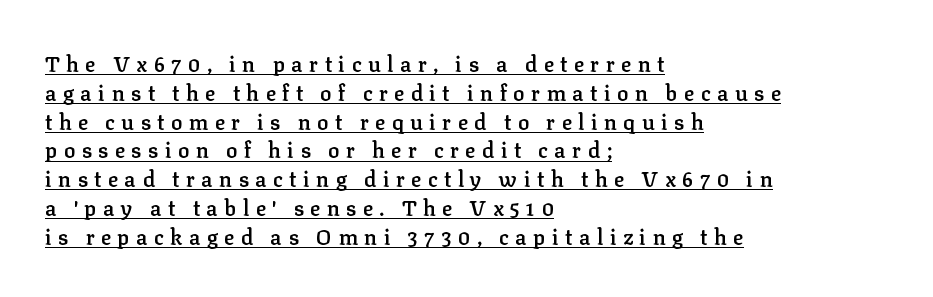
Q: Is the text bold? A: Semi-bold.
Q: Is the text italic (slanted)? A: No, it is upright.
Q: Is the text underlined? A: Yes.
Q: How is the paragraph aligned? A: Left-aligned.
Q: Is the spacing between letters normal or unusually wide? A: Unusually wide.
Q: Is the spacing between lines tight, normal or loose? A: Normal.
